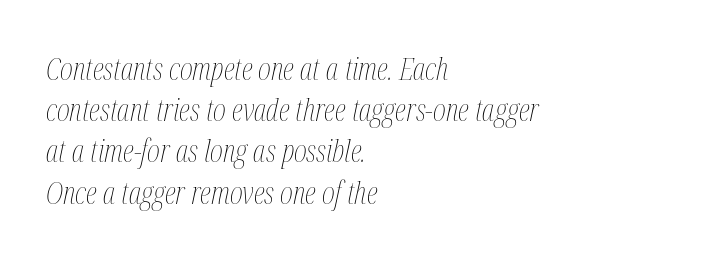
{"italic": "yes", "lean": "right", "slant_degrees": 12, "bold": "no", "weight": "thin", "width": "condensed", "stroke_contrast": "medium", "x_height": "medium", "monospaced": "no", "underline": "no", "align": "left", "line_spacing": "normal", "line_spacing_ratio": 1.33, "letter_spacing": "normal", "letter_spacing_em": 0.0, "glyph_px": 31}
